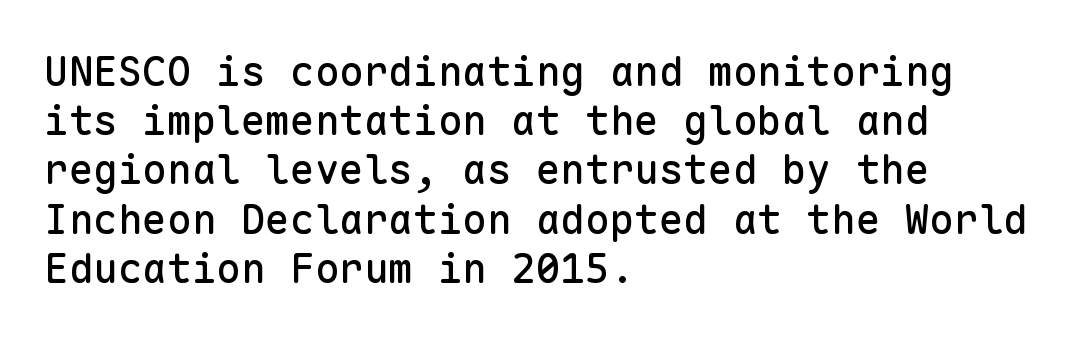
Q: Is the text italic (slanted)? A: No, it is upright.
Q: Is the typeface a serif or a sans-serif typeface? A: Sans-serif.
Q: Is the text underlined? A: No.
Q: How is the paragraph aligned? A: Left-aligned.
Q: Is the spacing between letters normal or unusually wide? A: Normal.
Q: Width (condensed, normal, or wide)? A: Normal.
Q: Stroke contrast? A: Low.
Q: x-height? A: Medium.
Q: Monospaced? A: Yes.
